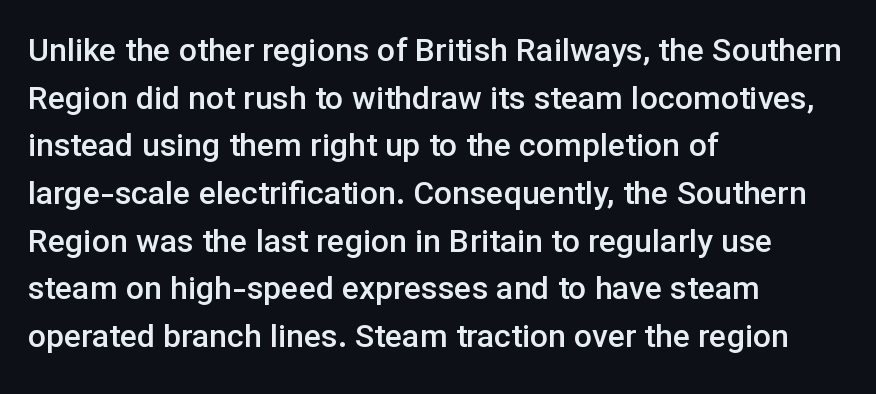
The foot of each line stays bare and open. Look at the tracking — it's just the regular setting, nothing added. A typesetter would mark this as roman, not italic. Every letter is mildly thick-stroked: semibold rather than bold.
